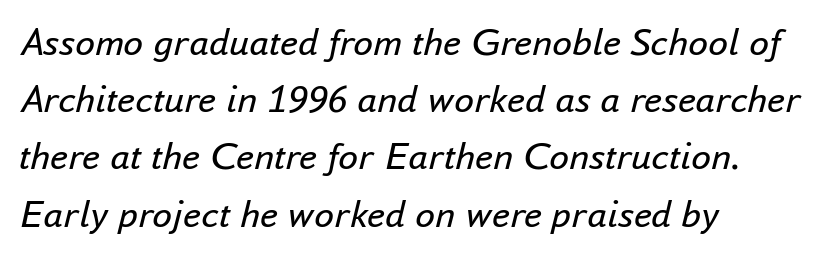
{"italic": "yes", "lean": "right", "slant_degrees": 16, "bold": "no", "weight": "regular", "width": "normal", "stroke_contrast": "low", "x_height": "small", "monospaced": "no", "underline": "no", "align": "left", "line_spacing": "normal", "line_spacing_ratio": 1.43, "letter_spacing": "normal", "letter_spacing_em": 0.0, "glyph_px": 40}
